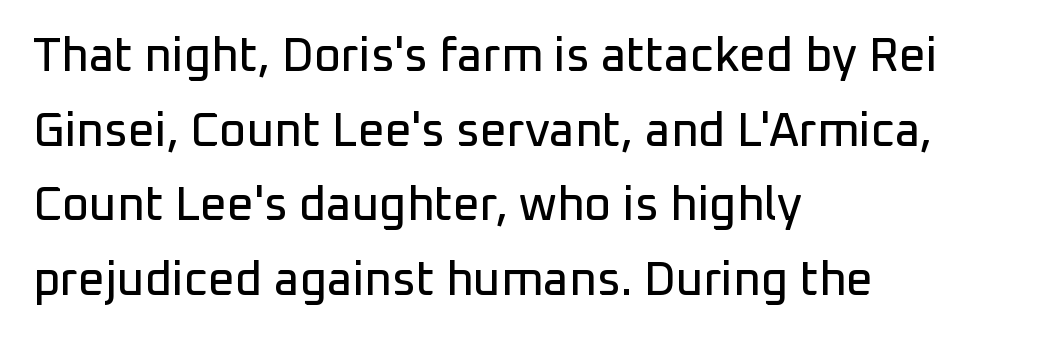
Q: Is the text italic (slanted)? A: No, it is upright.
Q: Is the typeface a serif or a sans-serif typeface? A: Sans-serif.
Q: Is the text underlined? A: No.
Q: How is the paragraph aligned? A: Left-aligned.
Q: Is the spacing between letters normal or unusually wide? A: Normal.
Q: Is the spacing between lines tight, normal or loose? A: Normal.
Q: Width (condensed, normal, or wide)? A: Normal.
Q: Stroke contrast? A: Low.
Q: x-height? A: Medium.
Q: Monospaced? A: No.
